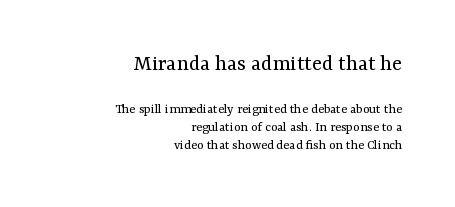
Q: Is the text bold? A: No.
Q: Is the text italic (slanted)? A: No, it is upright.
Q: Is the text underlined? A: No.
Q: How is the paragraph aligned? A: Right-aligned.
Q: Is the spacing between letters normal or unusually wide? A: Normal.
Q: Is the spacing between lines tight, normal or loose? A: Normal.
Q: Which block of text is set in a larger size, the first (top) or the second (bottom)? A: The first (top) one.
